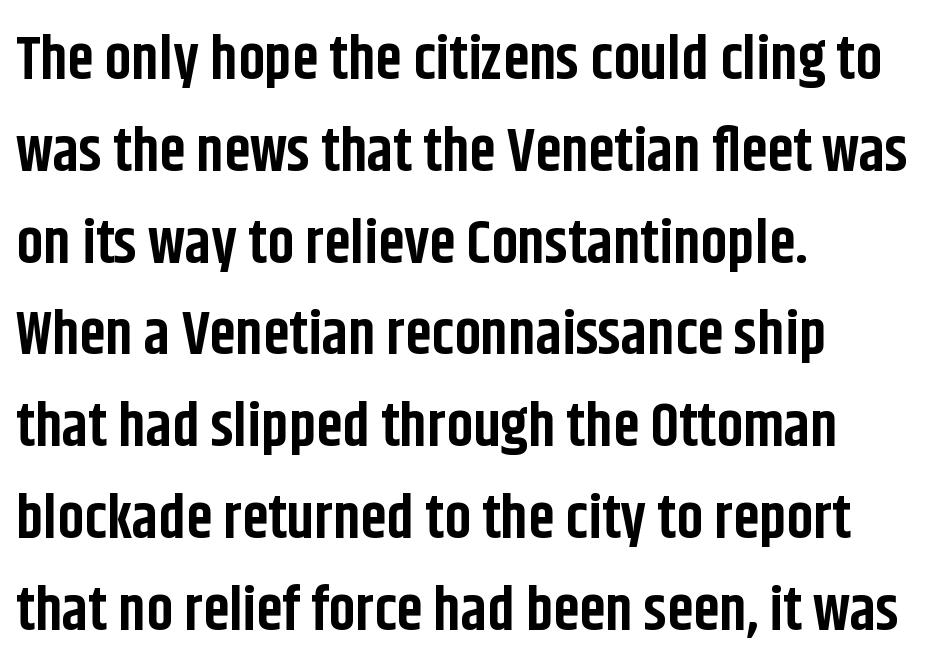
The image shows 60 px bold, condensed sans-serif type, upright; set left-aligned, normal line spacing (1.53x), normal letter spacing, not underlined; low stroke contrast and a large x-height.
